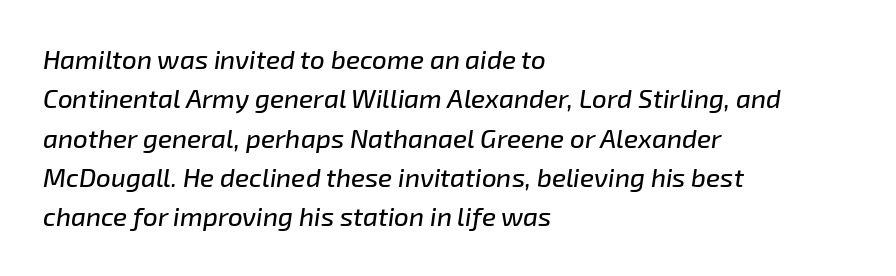
Q: Is the text italic (slanted)? A: Yes, it leans right by about 8 degrees.
Q: Is the text underlined? A: No.
Q: How is the paragraph aligned? A: Left-aligned.
Q: Is the spacing between letters normal or unusually wide? A: Normal.
Q: Is the spacing between lines tight, normal or loose? A: Normal.
